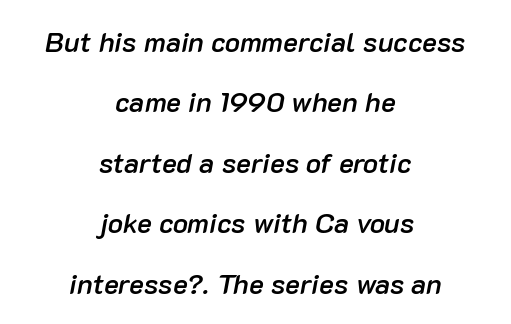
The image shows 28 px semibold type, italic (leaning right); set centered, loose line spacing (2.16x), normal letter spacing, not underlined; low stroke contrast and a medium x-height.
